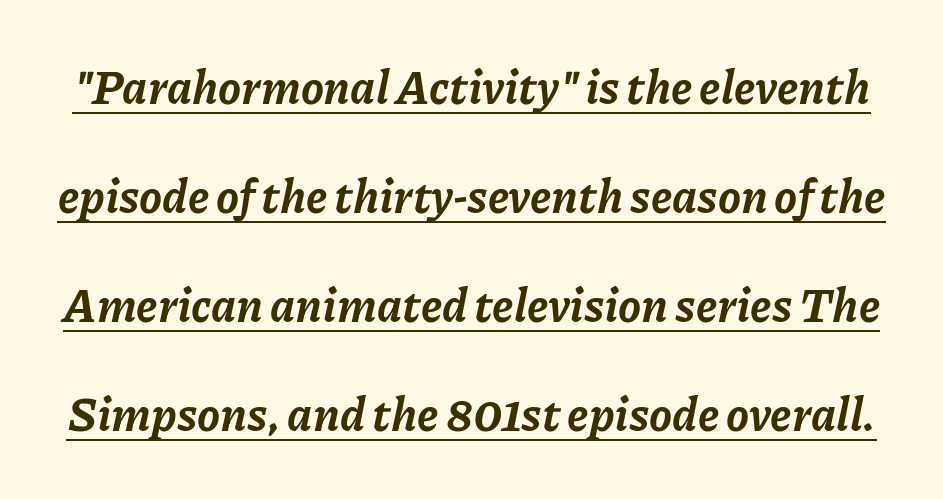
Looks like someone drew a line under every word here. Summary of weight: heavy, a full bold. The passage shown is typed in a proportional face where columns would drift. Tracking value appears to be zero — textbook default spacing. Yep, that's italic — everything's leaning. The lines are spread far apart with generous leading.
